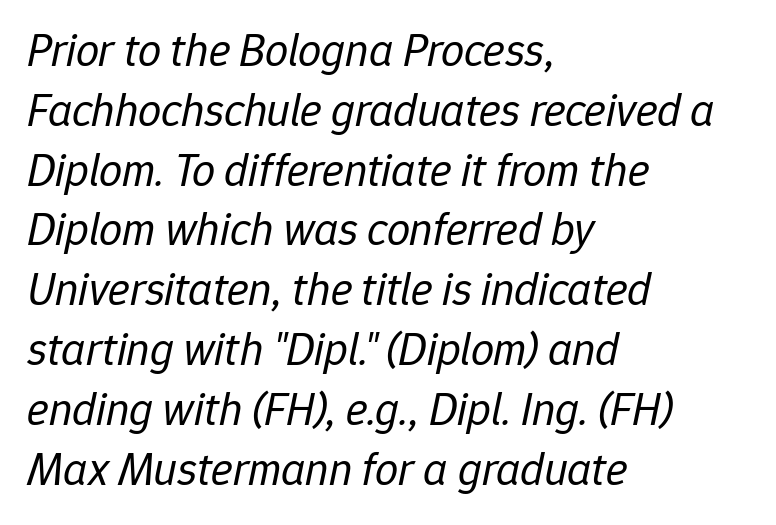
This sample keeps an unexceptional amount of space between lines. Characters are canted at an angle relative to the baseline's perpendicular. Stems and bowls with no extra thickness — not bold. The compositor pushed each line to the left boundary. Character widths vary here, with narrow letters taking less room than wide ones. Default kerning and tracking; the words read as compact shapes.
